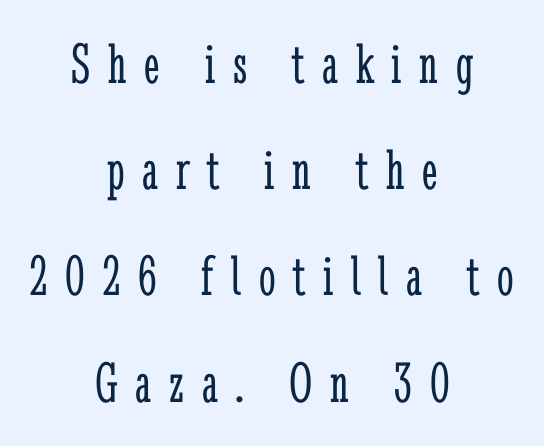
The face looks like a standard text weight, possibly lighter. Unlike a clean sans, this face finishes its strokes with serifs. This rendering uses center alignment, leaving both contours irregular but symmetric. This sample has the flowing, uneven cadence of proportional lettering. Quick note: not italic, upright. Characters follow at a spacing far wider than the type designer built in.
